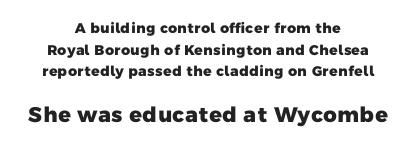
{"bold": "yes", "underline": "no", "align": "center", "line_spacing": "normal", "line_spacing_ratio": 1.55, "letter_spacing": "normal", "letter_spacing_em": 0.0, "larger_block": "second", "size_ratio": 1.5, "glyph_px": 21}
